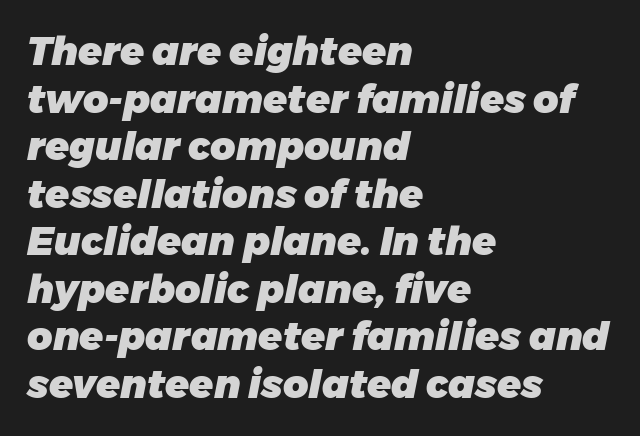
Q: Is the text bold? A: Yes.
Q: Is the text italic (slanted)? A: Yes, it leans right by about 11 degrees.
Q: Is the text underlined? A: No.
Q: How is the paragraph aligned? A: Left-aligned.
Q: Is the spacing between letters normal or unusually wide? A: Normal.
Q: Width (condensed, normal, or wide)? A: Normal.
Q: Stroke contrast? A: Low.
Q: x-height? A: Medium.
Q: Monospaced? A: No.
